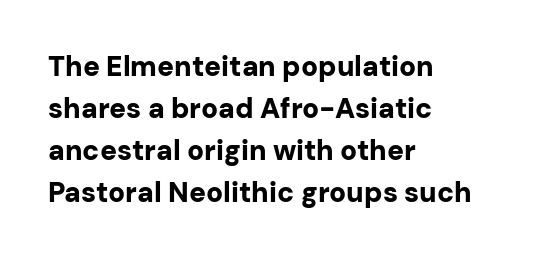
{"serif": "no", "italic": "no", "bold": "yes", "weight": "bold", "width": "normal", "stroke_contrast": "low", "x_height": "medium", "monospaced": "no", "underline": "no", "align": "left", "line_spacing": "normal", "line_spacing_ratio": 1.5, "letter_spacing": "normal", "letter_spacing_em": 0.0, "glyph_px": 28}
